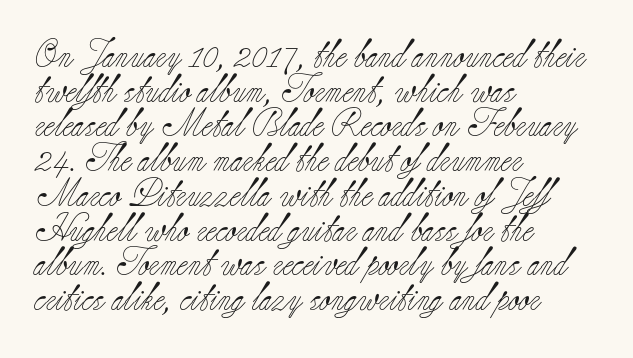
{"serif": "yes", "bold": "no", "weight": "light", "width": "normal", "stroke_contrast": "low", "x_height": "small", "monospaced": "no", "underline": "no", "align": "left", "line_spacing_ratio": 1.24, "letter_spacing": "normal", "letter_spacing_em": 0.0, "glyph_px": 28}
